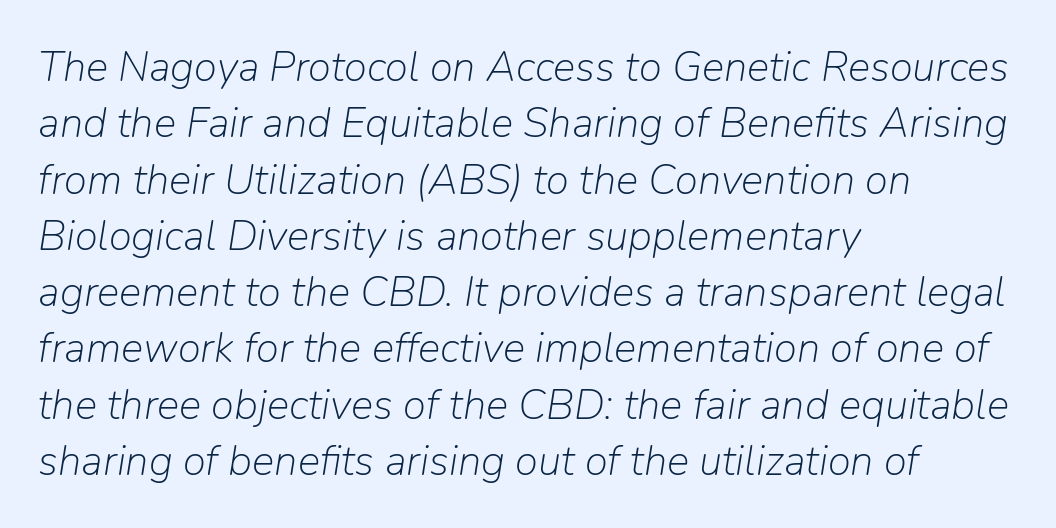
Q: Is the text bold? A: No.
Q: Is the text italic (slanted)? A: Yes, it leans right by about 9 degrees.
Q: Is the text underlined? A: No.
Q: How is the paragraph aligned? A: Left-aligned.
Q: Is the spacing between letters normal or unusually wide? A: Normal.
Q: Is the spacing between lines tight, normal or loose? A: Normal.
Q: Width (condensed, normal, or wide)? A: Normal.
Q: Stroke contrast? A: Low.
Q: x-height? A: Medium.
Q: Monospaced? A: No.
